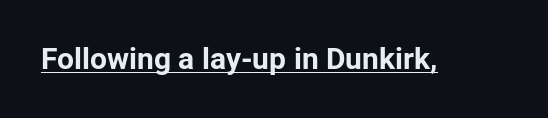
These words are printed bold, with thick strokes throughout. Varying glyph widths throughout — classic text-font behaviour. Words appear dense and cohesive because spacing is normal. The designer went with a sans here, leaving each stem footless.
